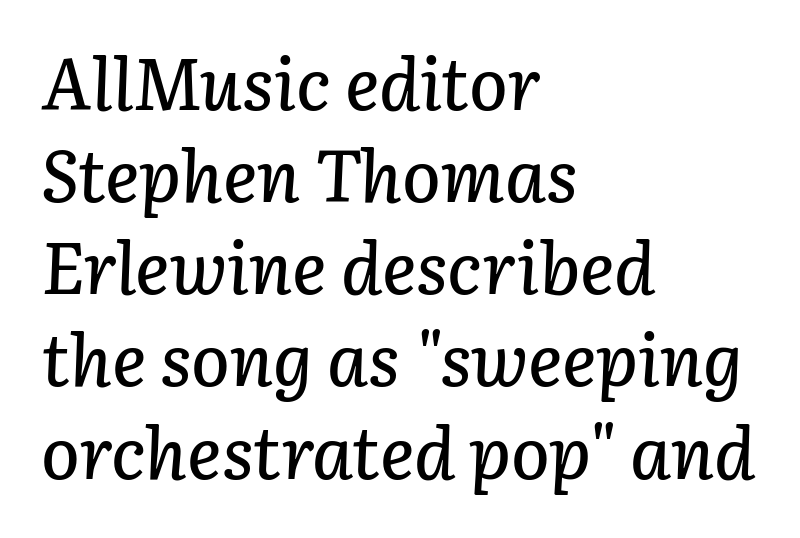
Q: Is the text italic (slanted)? A: Yes, it leans right by about 3 degrees.
Q: Is the text underlined? A: No.
Q: How is the paragraph aligned? A: Left-aligned.
Q: Is the spacing between letters normal or unusually wide? A: Normal.
Q: Is the spacing between lines tight, normal or loose? A: Normal.
Q: Width (condensed, normal, or wide)? A: Normal.
Q: Stroke contrast? A: Low.
Q: x-height? A: Medium.
Q: Monospaced? A: No.
